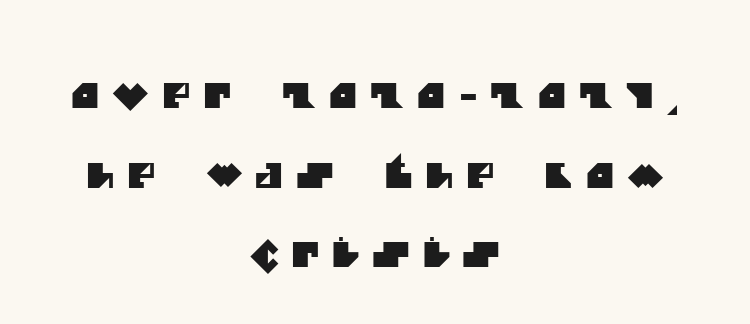
Q: Is the typeface a serif or a sans-serif typeface? A: Sans-serif.
Q: Is the text underlined? A: No.
Q: How is the paragraph aligned? A: Centered.
Q: Is the spacing between letters normal or unusually wide? A: Unusually wide.
Q: Is the spacing between lines tight, normal or loose? A: Loose.
Q: Width (condensed, normal, or wide)? A: Normal.
Q: Stroke contrast? A: Medium.
Q: x-height? A: Large.
Q: Monospaced? A: No.
